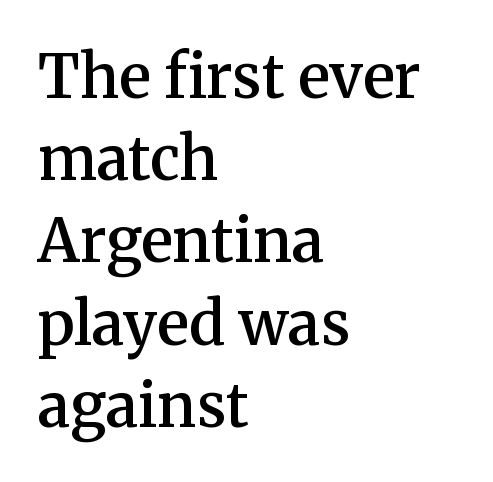
Leading: standard. Each word holds together tightly as a unit, with standard inter-letter gaps. The passage shown is not underscored anywhere. Every character sits straight up, as roman type does.
